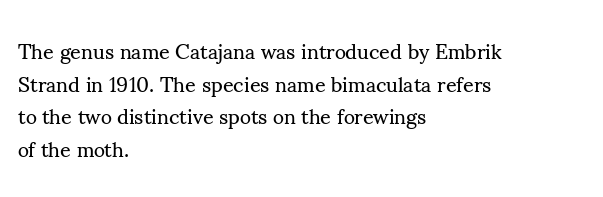
The axis of the letterforms is exactly vertical. Here the glyphs are tracked normally, forming tight word shapes. Descenders hang freely into open space. Line beginnings align vertically; line endings do not. The rows are spaced the way most documents space them.
